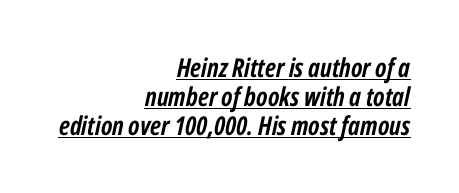
Q: Is the text bold? A: Yes.
Q: Is the text italic (slanted)? A: Yes, it leans right by about 12 degrees.
Q: Is the text underlined? A: Yes.
Q: How is the paragraph aligned? A: Right-aligned.
Q: Is the spacing between letters normal or unusually wide? A: Normal.
Q: Is the spacing between lines tight, normal or loose? A: Tight.
